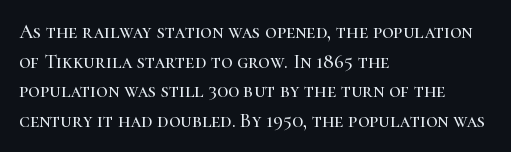
Q: Is the text italic (slanted)? A: No, it is upright.
Q: Is the text underlined? A: No.
Q: How is the paragraph aligned? A: Left-aligned.
Q: Is the spacing between letters normal or unusually wide? A: Normal.
Q: Is the spacing between lines tight, normal or loose? A: Normal.
